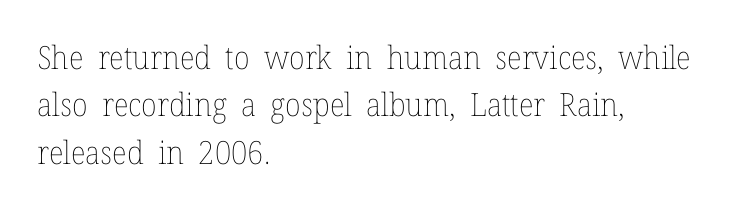
Q: Is the text bold? A: No.
Q: Is the text italic (slanted)? A: No, it is upright.
Q: Is the text underlined? A: No.
Q: How is the paragraph aligned? A: Left-aligned.
Q: Is the spacing between letters normal or unusually wide? A: Normal.
Q: Is the spacing between lines tight, normal or loose? A: Normal.
Q: Width (condensed, normal, or wide)? A: Normal.
Q: Stroke contrast? A: Low.
Q: x-height? A: Medium.
Q: Monospaced? A: No.
